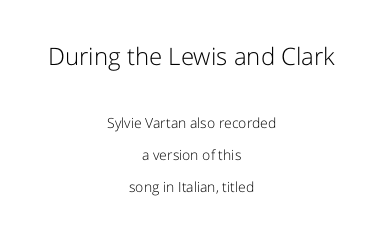
The image shows 24 px text type, upright; set centered, loose line spacing (2.29x), normal letter spacing, not underlined; the first (top) block is 1.71x larger.
